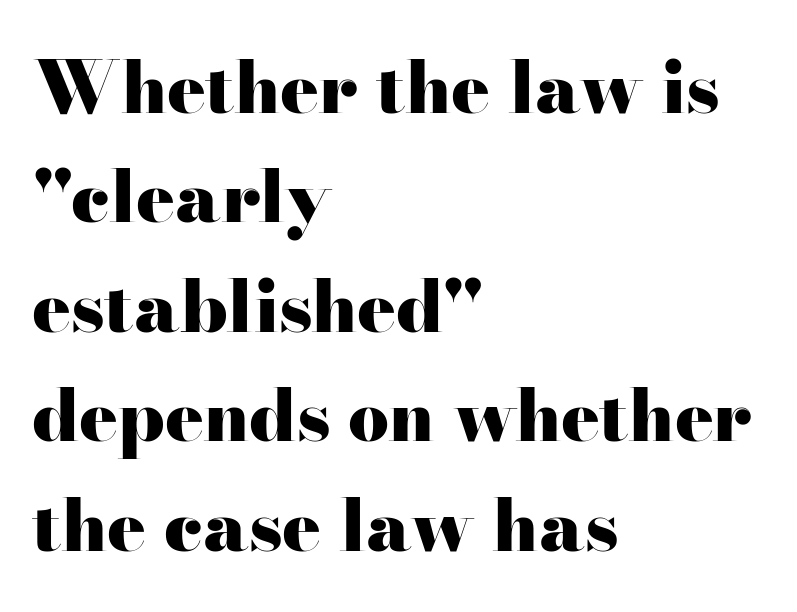
You can tell from the footed stems that serif type was used. What stands out about the letter spacing? Nothing — it is the standard amount. What weight is shown? A full bold with thick strokes. A typesetter would mark this as roman, not italic. The space beneath each line is pristine and unruled.
